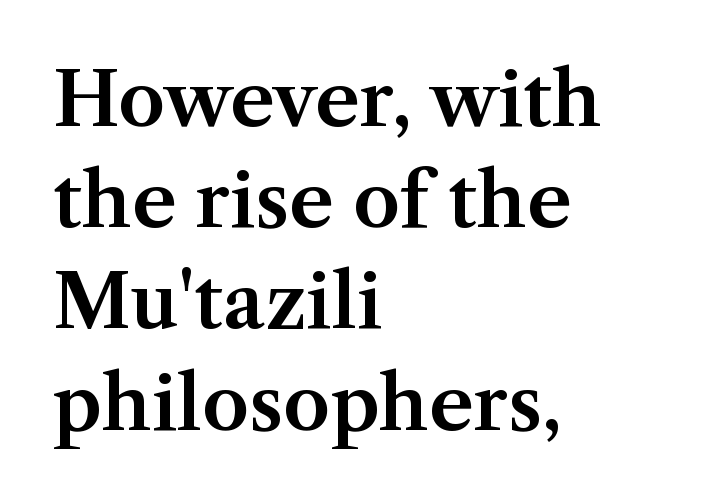
The image shows 75 px serif type, upright; set left-aligned, normal line spacing (1.35x), normal letter spacing, not underlined; medium stroke contrast and a medium x-height.
